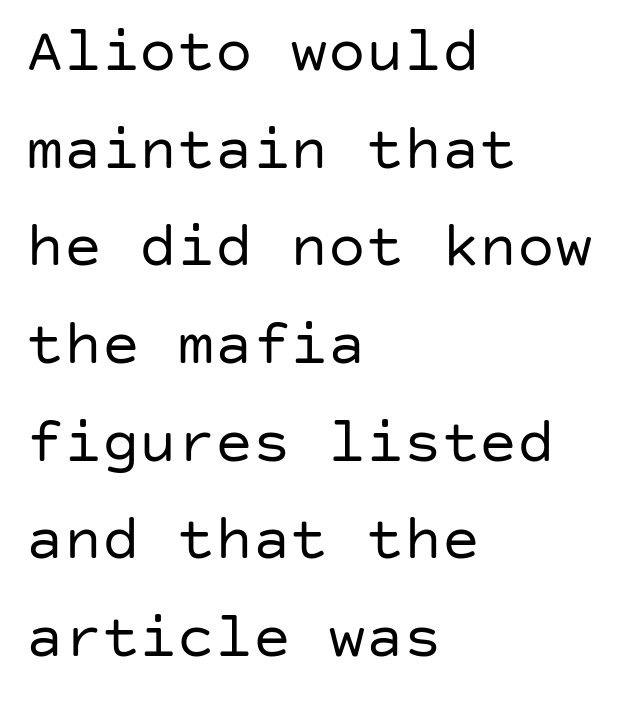
{"serif": "no", "italic": "no", "bold": "no", "weight": "regular", "width": "normal", "stroke_contrast": "low", "x_height": "large", "underline": "no", "align": "left", "line_spacing": "normal", "line_spacing_ratio": 1.55, "letter_spacing": "normal", "letter_spacing_em": 0.0, "glyph_px": 63}
